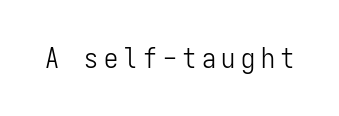
Q: Is the text bold? A: No.
Q: Is the text italic (slanted)? A: No, it is upright.
Q: Is the typeface a serif or a sans-serif typeface? A: Sans-serif.
Q: Is the text underlined? A: No.
Q: Is the spacing between letters normal or unusually wide? A: Unusually wide.
Q: Width (condensed, normal, or wide)? A: Condensed.
Q: Stroke contrast? A: Low.
Q: x-height? A: Medium.
Q: Monospaced? A: Yes.
